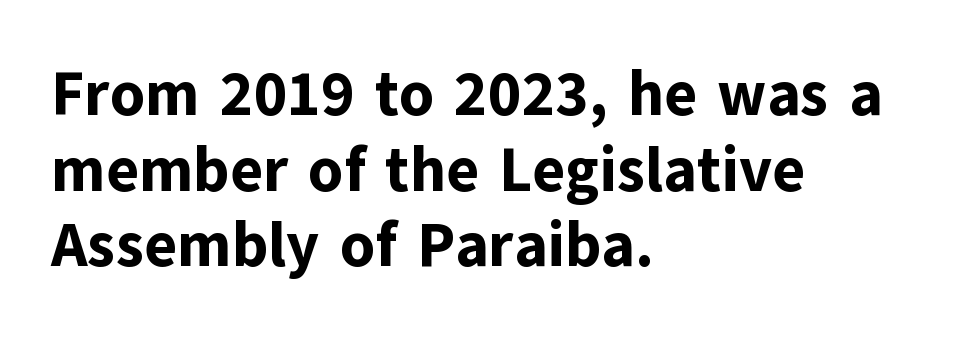
Q: Is the text bold? A: Yes.
Q: Is the text italic (slanted)? A: No, it is upright.
Q: Is the typeface a serif or a sans-serif typeface? A: Sans-serif.
Q: Is the text underlined? A: No.
Q: How is the paragraph aligned? A: Left-aligned.
Q: Is the spacing between letters normal or unusually wide? A: Normal.
Q: Width (condensed, normal, or wide)? A: Normal.
Q: Stroke contrast? A: Low.
Q: x-height? A: Medium.
Q: Monospaced? A: No.
